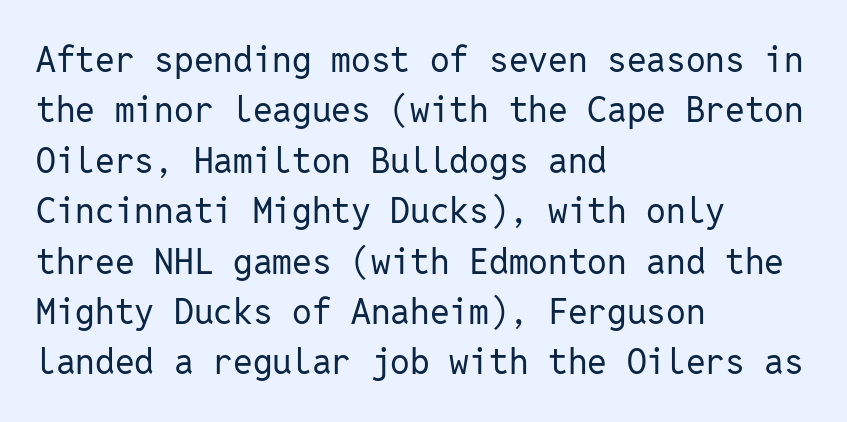
The face used here is a sans, in the tradition of grotesques and geometrics. How are the letters spaced? Ordinarily, with no added tracking. The paragraph shown leans on its left margin. A typesetter would mark this as roman, not italic.
